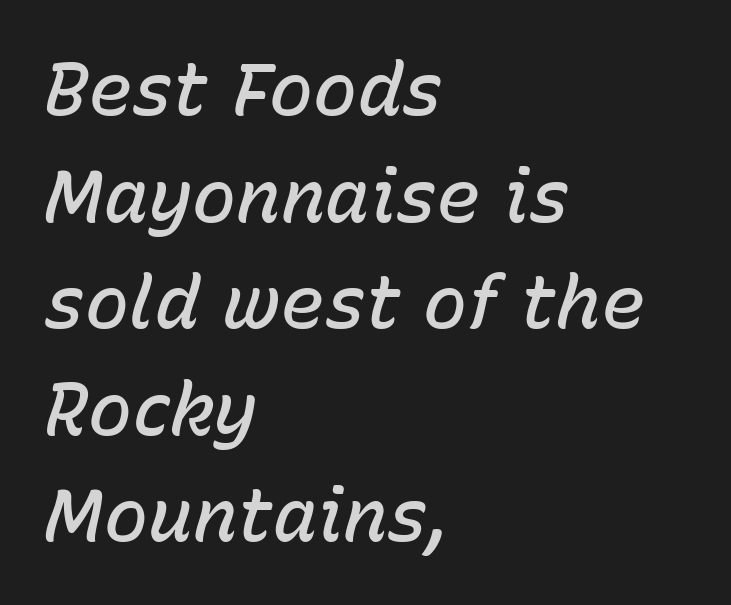
Q: Is the text bold? A: Semi-bold.
Q: Is the text italic (slanted)? A: Yes, it leans right by about 15 degrees.
Q: Is the text underlined? A: No.
Q: How is the paragraph aligned? A: Left-aligned.
Q: Is the spacing between letters normal or unusually wide? A: Normal.
Q: Is the spacing between lines tight, normal or loose? A: Normal.
Q: Width (condensed, normal, or wide)? A: Normal.
Q: Stroke contrast? A: Low.
Q: x-height? A: Medium.
Q: Monospaced? A: No.
